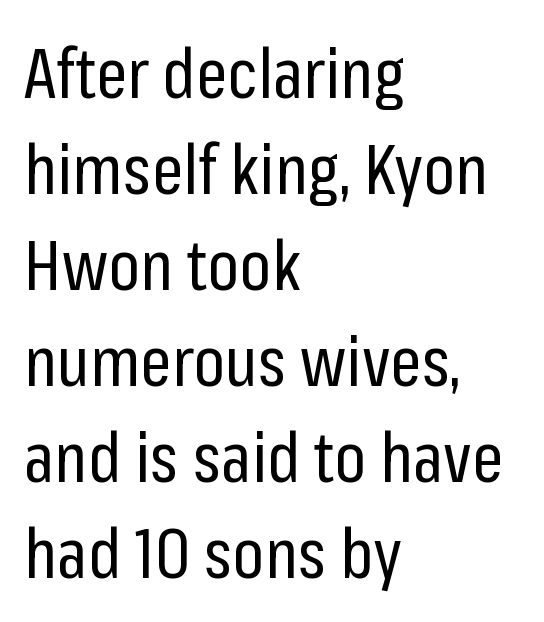
Q: Is the text bold? A: No.
Q: Is the text italic (slanted)? A: No, it is upright.
Q: Is the typeface a serif or a sans-serif typeface? A: Sans-serif.
Q: Is the text underlined? A: No.
Q: How is the paragraph aligned? A: Left-aligned.
Q: Is the spacing between letters normal or unusually wide? A: Normal.
Q: Is the spacing between lines tight, normal or loose? A: Normal.
Q: Width (condensed, normal, or wide)? A: Condensed.
Q: Stroke contrast? A: Low.
Q: x-height? A: Medium.
Q: Monospaced? A: No.
